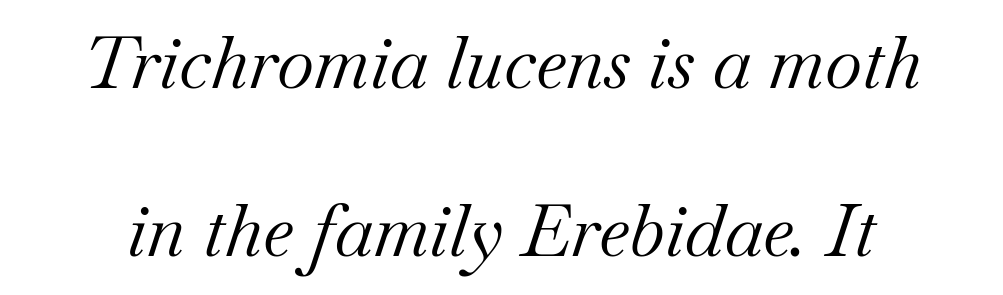
{"serif": "yes", "italic": "yes", "lean": "right", "slant_degrees": 18, "bold": "no", "weight": "regular", "width": "normal", "stroke_contrast": "medium", "x_height": "small", "monospaced": "no", "underline": "no", "line_spacing": "loose", "line_spacing_ratio": 2.34, "letter_spacing": "normal", "letter_spacing_em": 0.0, "glyph_px": 72}
